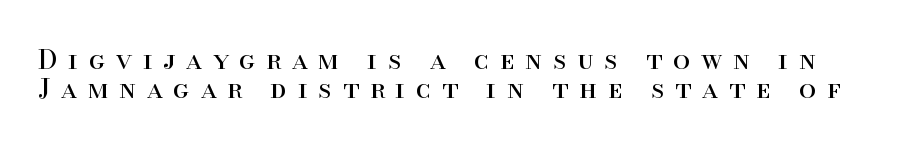
Q: Is the text bold? A: No.
Q: Is the text italic (slanted)? A: No, it is upright.
Q: Is the text underlined? A: No.
Q: Is the spacing between letters normal or unusually wide? A: Unusually wide.
Q: Is the spacing between lines tight, normal or loose? A: Tight.
